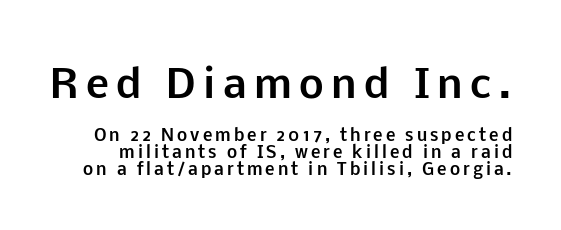
Q: Is the text bold? A: Yes.
Q: Is the text italic (slanted)? A: No, it is upright.
Q: Is the typeface a serif or a sans-serif typeface? A: Sans-serif.
Q: Is the text underlined? A: No.
Q: Is the spacing between lines tight, normal or loose? A: Tight.
Q: Which block of text is set in a larger size, the first (top) or the second (bottom)? A: The first (top) one.
Q: Width (condensed, normal, or wide)? A: Normal.
Q: Stroke contrast? A: Low.
Q: x-height? A: Medium.
Q: Monospaced? A: No.
